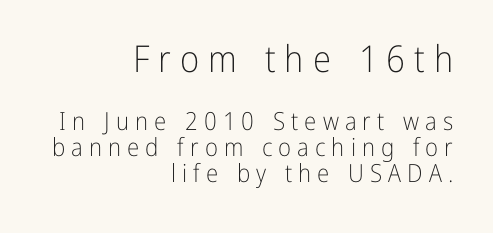
{"serif": "no", "italic": "no", "bold": "no", "weight": "light", "width": "condensed", "stroke_contrast": "low", "x_height": "medium", "monospaced": "no", "underline": "no", "align": "right", "line_spacing": "tight", "line_spacing_ratio": 1.04, "letter_spacing": "wide", "letter_spacing_em": 0.24, "larger_block": "first", "size_ratio": 1.48, "glyph_px": 37}
